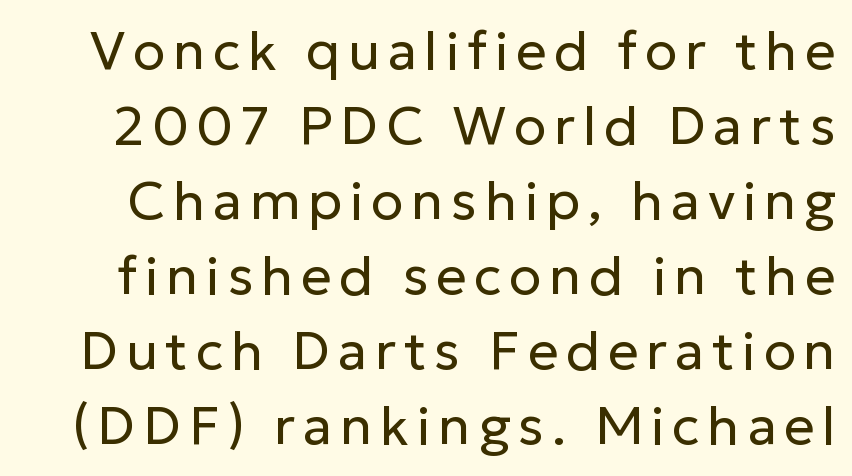
{"serif": "no", "italic": "no", "bold": "no", "weight": "regular", "width": "normal", "stroke_contrast": "low", "x_height": "medium", "monospaced": "no", "underline": "no", "line_spacing": "normal", "line_spacing_ratio": 1.39, "glyph_px": 54}
